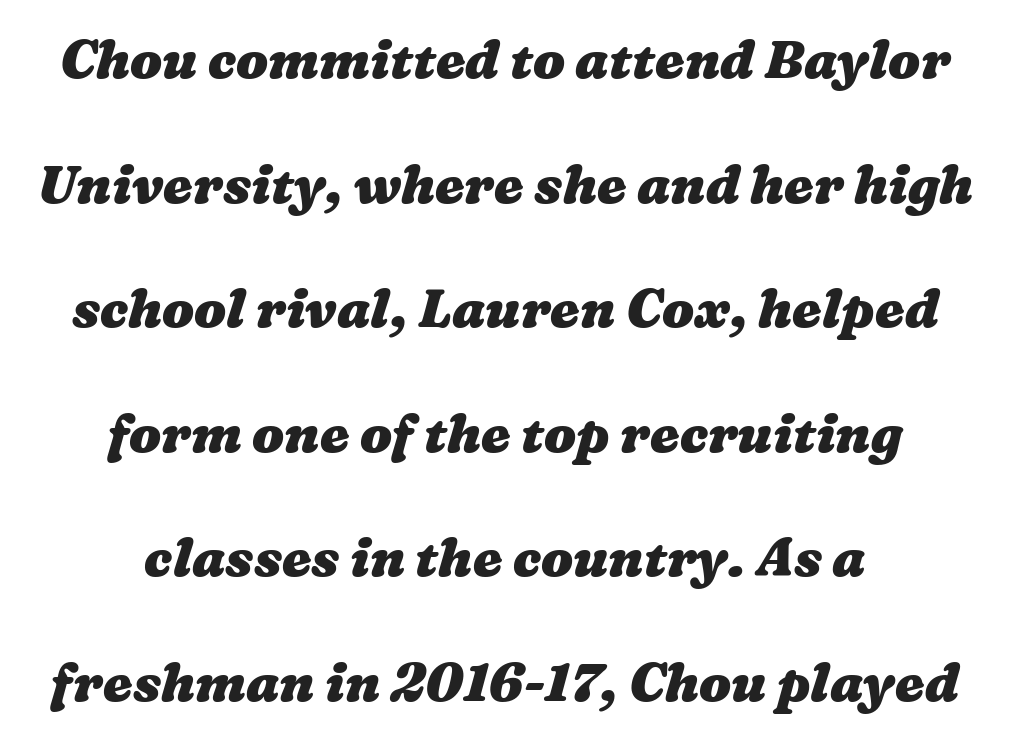
Q: Is the text bold? A: Yes.
Q: Is the text underlined? A: No.
Q: How is the paragraph aligned? A: Centered.
Q: Is the spacing between letters normal or unusually wide? A: Normal.
Q: Is the spacing between lines tight, normal or loose? A: Loose.
Q: Width (condensed, normal, or wide)? A: Wide.
Q: Stroke contrast? A: Medium.
Q: x-height? A: Medium.
Q: Monospaced? A: No.
